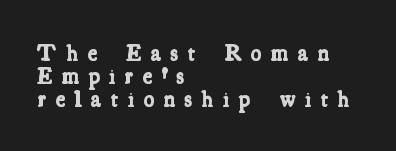
{"bold": "yes", "underline": "no", "align": "left", "line_spacing": "tight", "line_spacing_ratio": 1.0, "letter_spacing": "wide", "letter_spacing_em": 0.39, "glyph_px": 23}
